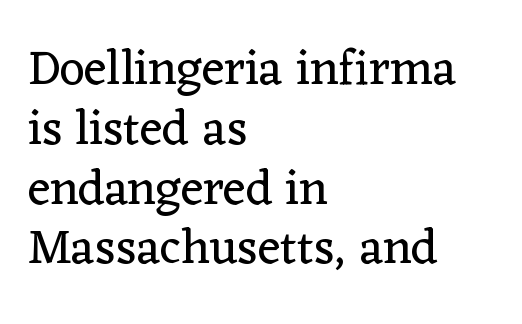
Q: Is the text bold? A: No.
Q: Is the text italic (slanted)? A: No, it is upright.
Q: Is the typeface a serif or a sans-serif typeface? A: Serif.
Q: Is the text underlined? A: No.
Q: How is the paragraph aligned? A: Left-aligned.
Q: Is the spacing between letters normal or unusually wide? A: Normal.
Q: Width (condensed, normal, or wide)? A: Normal.
Q: Stroke contrast? A: Low.
Q: x-height? A: Medium.
Q: Monospaced? A: No.
